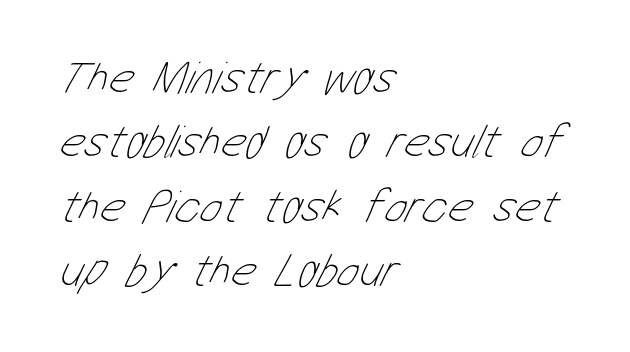
Vertical spacing — default. Note the varied advance widths — an 'i' is clearly narrower than an 'm'. Plain, unruled lines of type. Short and long lines alike share a common starting point at left. Each word holds together tightly as a unit, with standard inter-letter gaps. Is the type heavy? It reads as light-to-regular instead.
